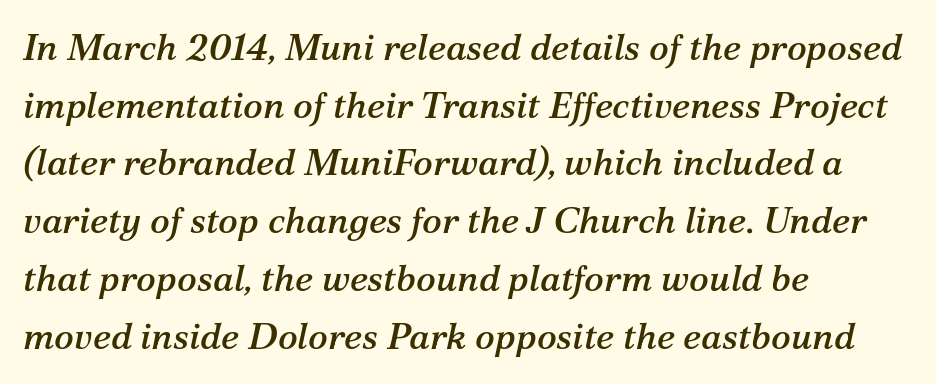
Notice how the stems are inclined rather than vertical — that's the hallmark of italics. This sample has the flowing, uneven cadence of proportional lettering. In CSS terms this would be text-align: left. Just letters on the line, the space beneath them empty.
